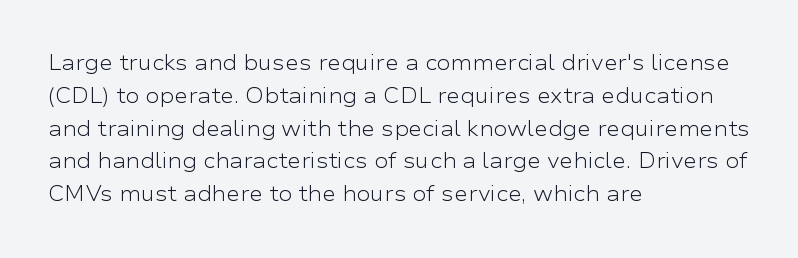
{"italic": "no", "bold": "no", "underline": "no", "align": "left", "line_spacing": "normal", "line_spacing_ratio": 1.56, "letter_spacing": "normal", "letter_spacing_em": 0.0, "glyph_px": 21}
